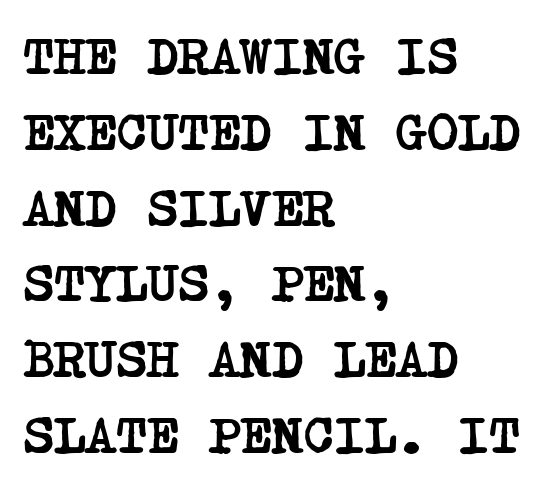
The image shows 53 px semibold, condensed serif type; set left-aligned, normal line spacing (1.43x), normal letter spacing, not underlined; low stroke contrast and a large x-height.
